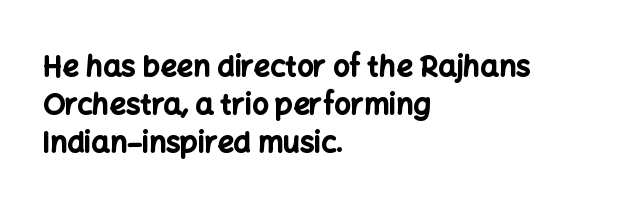
Q: Is the text bold? A: Yes.
Q: Is the text italic (slanted)? A: No, it is upright.
Q: Is the typeface a serif or a sans-serif typeface? A: Sans-serif.
Q: Is the text underlined? A: No.
Q: How is the paragraph aligned? A: Left-aligned.
Q: Is the spacing between letters normal or unusually wide? A: Normal.
Q: Is the spacing between lines tight, normal or loose? A: Normal.
Q: Width (condensed, normal, or wide)? A: Normal.
Q: Stroke contrast? A: Low.
Q: x-height? A: Medium.
Q: Monospaced? A: No.
